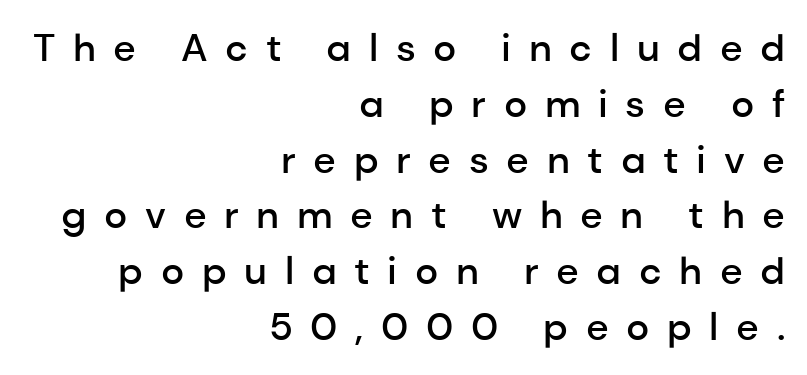
{"serif": "no", "italic": "no", "bold": "semi", "weight": "semibold", "width": "normal", "stroke_contrast": "low", "x_height": "medium", "monospaced": "no", "underline": "no", "align": "right", "line_spacing": "normal", "line_spacing_ratio": 1.43, "letter_spacing": "wide", "letter_spacing_em": 0.45, "glyph_px": 39}
